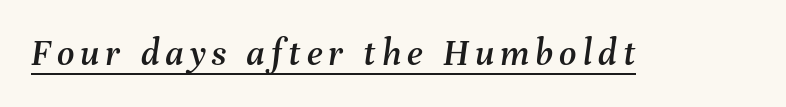
The image shows 38 px text type, italic (leaning right); set underlined; medium stroke contrast and a medium x-height.
